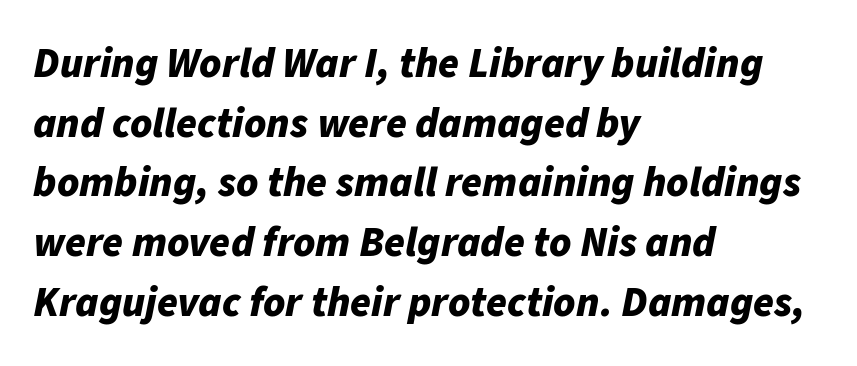
Notice how descenders clear the ascenders below comfortably — that's standard leading. Summary of weight: heavy, a full bold. The lines are quadded left. Honestly, the letter spacing is just normal — you wouldn't notice it. Designer's note — italics engaged. The area under the type is left untouched.
